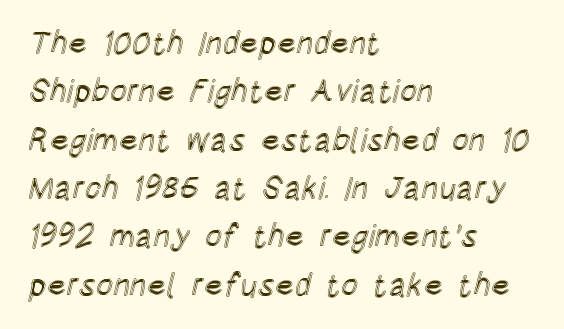
Every row of glyphs begins at an identical x-position on the left. Look at the tracking — it's just the regular setting, nothing added. Compared with typical paragraphs, the rows here are spaced about the same. The zone under the glyphs is completely vacant.
